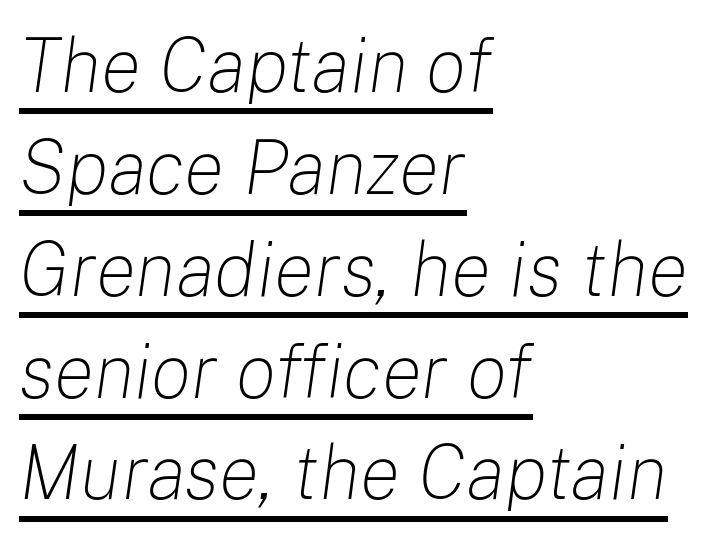
{"italic": "yes", "lean": "right", "slant_degrees": 8, "bold": "no", "weight": "light", "width": "normal", "stroke_contrast": "low", "x_height": "medium", "monospaced": "no", "underline": "yes", "align": "left", "line_spacing": "normal", "line_spacing_ratio": 1.34, "letter_spacing": "normal", "letter_spacing_em": 0.0, "glyph_px": 76}
